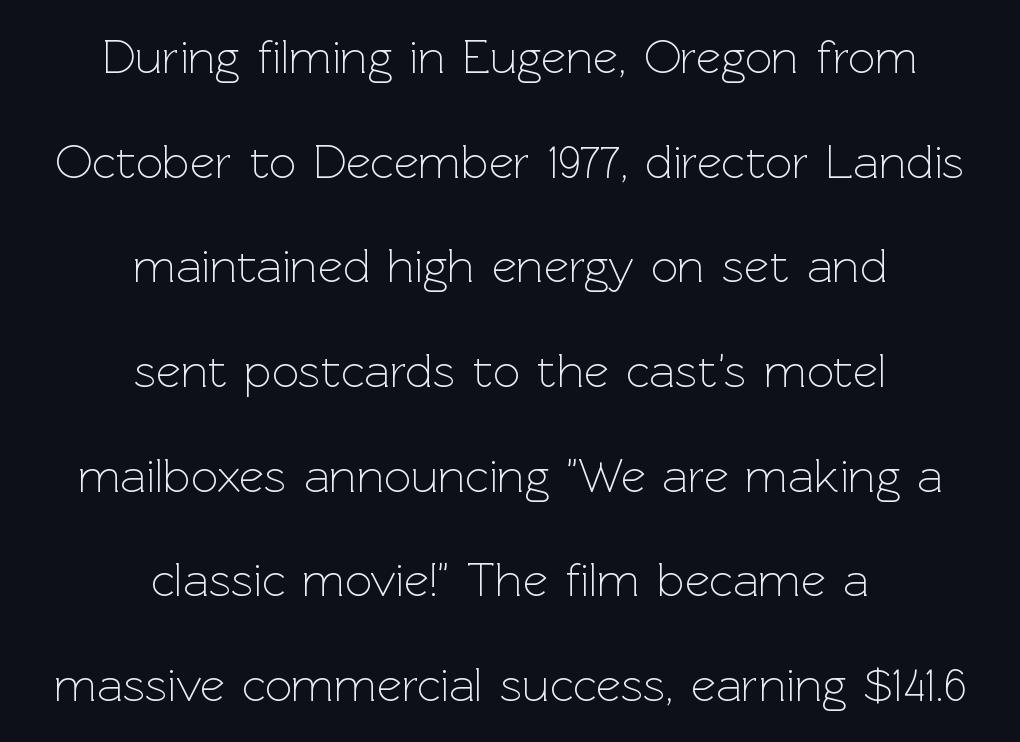
This sample uses an upright cut, with every glyph sitting square on the baseline. The rendering keeps characters at their native spacing. The block of text is sparse from top to bottom, with ample space between rows. A quiet, ordinary-to-light weight characterises the typeface. The passage is arranged like a title page — every line centered. The face used here is proportionally spaced, like ordinary book or web type.
